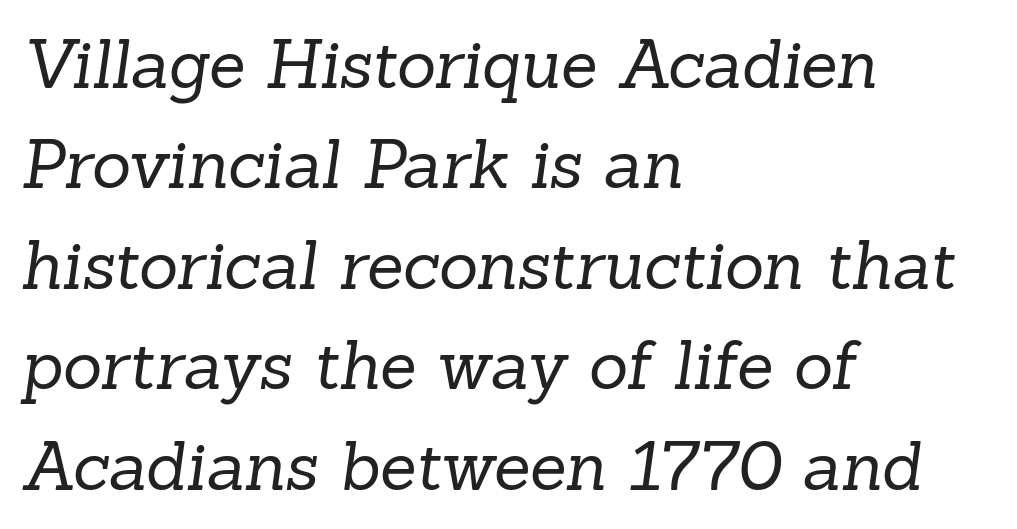
The image shows 67 px regular-weight serif type; set left-aligned, normal line spacing (1.5x), normal letter spacing, not underlined; low stroke contrast and a medium x-height.
